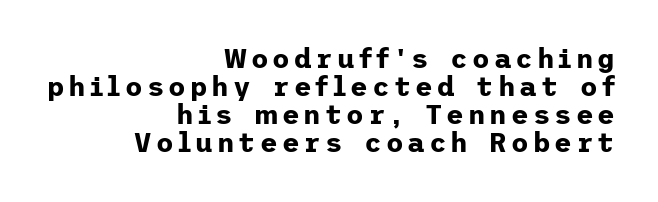
Q: Is the text bold? A: Yes.
Q: Is the text italic (slanted)? A: No, it is upright.
Q: Is the text underlined? A: No.
Q: How is the paragraph aligned? A: Right-aligned.
Q: Is the spacing between lines tight, normal or loose? A: Tight.
